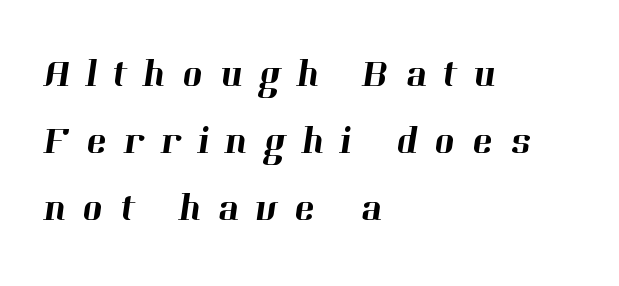
{"serif": "yes", "width": "normal", "stroke_contrast": "high", "x_height": "medium", "monospaced": "no", "underline": "no", "align": "left", "line_spacing_ratio": 1.72, "letter_spacing": "wide", "letter_spacing_em": 0.43, "glyph_px": 39}
